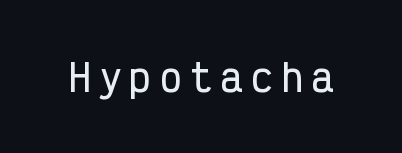
Vertical strokes here are truly vertical. Serifs: no, the terminals of the letterforms are clean. Plain, unruled lines of type. Is this a fixed-width face? Yes — each glyph sits in an identical cell.
